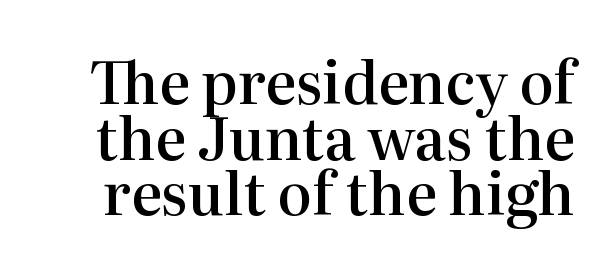
{"serif": "yes", "italic": "no", "bold": "semi", "weight": "semibold", "width": "normal", "stroke_contrast": "high", "x_height": "medium", "monospaced": "no", "underline": "no", "line_spacing": "tight", "line_spacing_ratio": 0.96, "letter_spacing": "normal", "letter_spacing_em": 0.0, "glyph_px": 58}
